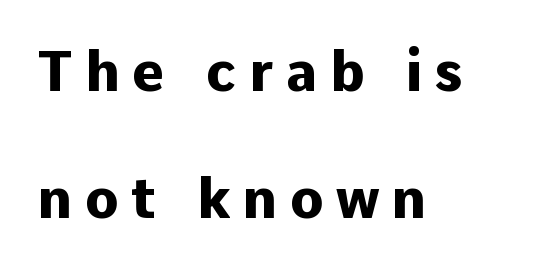
The image shows 55 px heavy sans-serif type, upright; set left-aligned, loose line spacing (2.31x), unusually wide letter spacing (+0.23 em), not underlined; low stroke contrast and a medium x-height.
